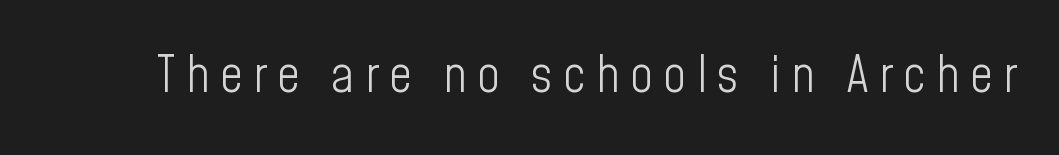
{"serif": "no", "italic": "no", "bold": "no", "weight": "light", "width": "condensed", "stroke_contrast": "low", "x_height": "medium", "monospaced": "no", "underline": "no", "letter_spacing": "wide", "letter_spacing_em": 0.21, "glyph_px": 50}
